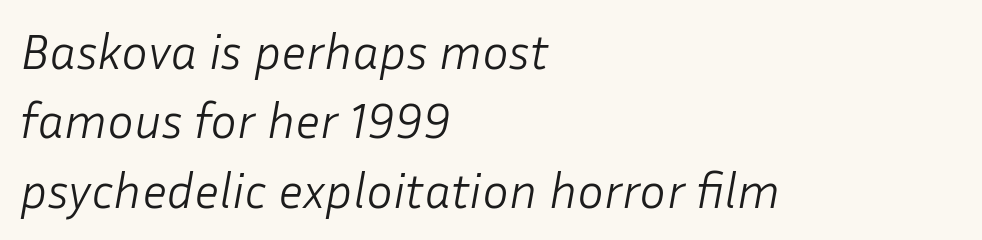
{"italic": "yes", "lean": "right", "slant_degrees": 10, "bold": "no", "weight": "light", "width": "normal", "stroke_contrast": "low", "x_height": "medium", "monospaced": "no", "underline": "no", "align": "left", "line_spacing": "normal", "line_spacing_ratio": 1.39, "letter_spacing": "normal", "letter_spacing_em": 0.0, "glyph_px": 50}
